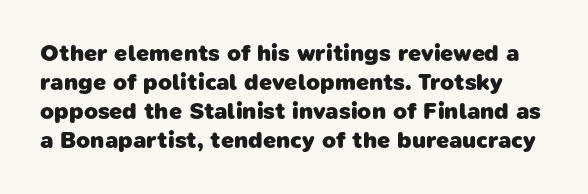
Q: Is the text bold? A: Yes.
Q: Is the text underlined? A: No.
Q: Is the spacing between letters normal or unusually wide? A: Normal.
Q: Is the spacing between lines tight, normal or loose? A: Normal.
